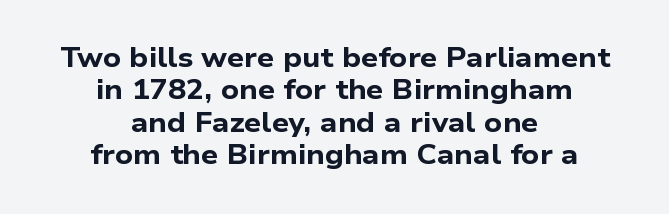
How heavy is the stroke? Heavy — this is a bold. Short and long lines alike share a common midpoint. The glyphs are unaccompanied by any horizontal stroke below them. Students, note that the glyphs here touch the page at normal intervals.
